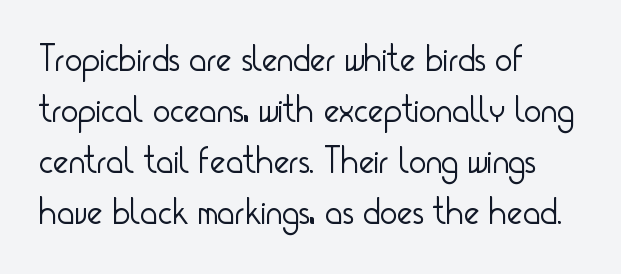
Q: Is the text bold? A: No.
Q: Is the text italic (slanted)? A: No, it is upright.
Q: Is the typeface a serif or a sans-serif typeface? A: Sans-serif.
Q: Is the text underlined? A: No.
Q: How is the paragraph aligned? A: Left-aligned.
Q: Is the spacing between letters normal or unusually wide? A: Normal.
Q: Is the spacing between lines tight, normal or loose? A: Normal.
Q: Width (condensed, normal, or wide)? A: Condensed.
Q: Stroke contrast? A: Low.
Q: x-height? A: Small.
Q: Monospaced? A: No.
